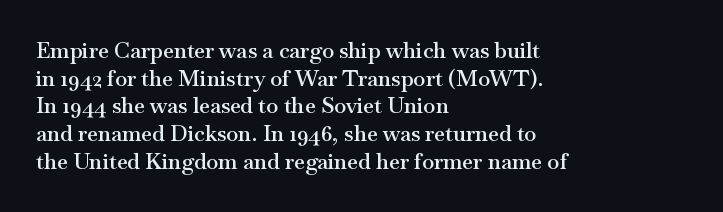
Q: Is the text bold? A: Semi-bold.
Q: Is the text italic (slanted)? A: No, it is upright.
Q: Is the text underlined? A: No.
Q: How is the paragraph aligned? A: Left-aligned.
Q: Is the spacing between letters normal or unusually wide? A: Normal.
Q: Is the spacing between lines tight, normal or loose? A: Normal.
